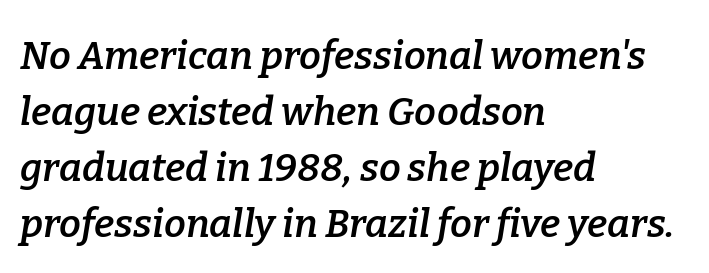
The image shows 39 px semibold serif type, italic (leaning right); set left-aligned, normal line spacing (1.44x), normal letter spacing, not underlined; low stroke contrast and a medium x-height.
